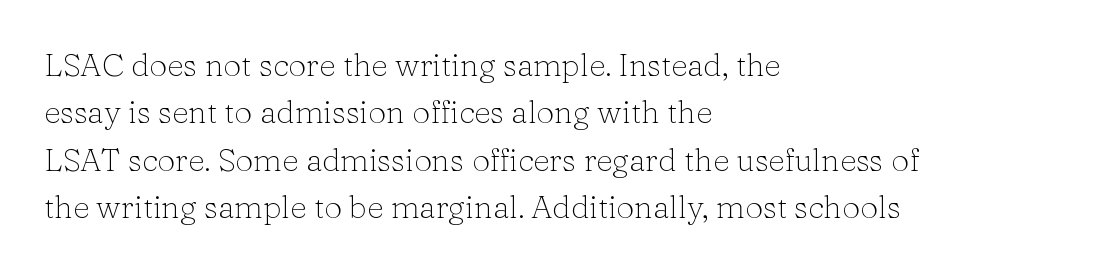
The image shows 32 px light serif type, upright; set left-aligned, normal line spacing (1.48x), normal letter spacing, not underlined; low stroke contrast and a medium x-height.
